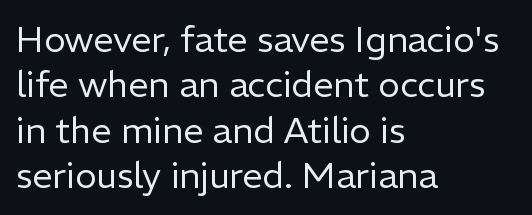
Does the type have serifs? No, each stem ends abruptly. Characters remain perfectly vertical along every line. Words appear dense and cohesive because spacing is normal. Think of a printed novel: that variable character pitch is what you see here. Leading: standard. Words float on clear page, feet unadorned.
